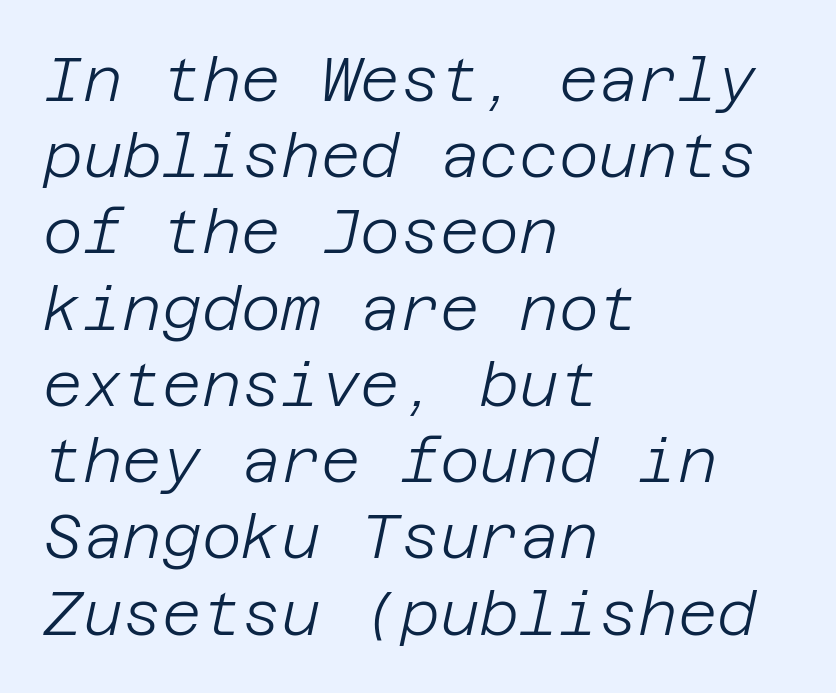
Q: Is the text bold? A: No.
Q: Is the text italic (slanted)? A: Yes, it leans right by about 12 degrees.
Q: Is the text underlined? A: No.
Q: How is the paragraph aligned? A: Left-aligned.
Q: Is the spacing between letters normal or unusually wide? A: Normal.
Q: Is the spacing between lines tight, normal or loose? A: Normal.
Q: Width (condensed, normal, or wide)? A: Normal.
Q: Stroke contrast? A: Low.
Q: x-height? A: Large.
